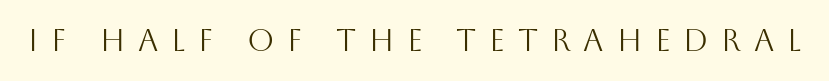
{"serif": "no", "italic": "no", "bold": "no", "weight": "light", "width": "normal", "stroke_contrast": "medium", "x_height": "large", "monospaced": "no", "underline": "no", "letter_spacing": "wide", "letter_spacing_em": 0.41, "glyph_px": 31}
